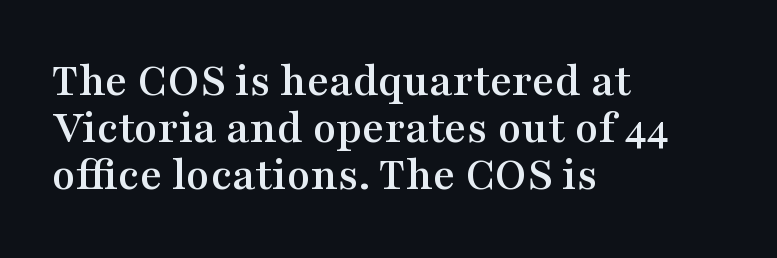
{"serif": "yes", "italic": "no", "width": "wide", "stroke_contrast": "medium", "x_height": "medium", "monospaced": "no", "underline": "no", "align": "left", "line_spacing": "tight", "line_spacing_ratio": 0.98, "letter_spacing": "normal", "letter_spacing_em": 0.0, "glyph_px": 48}
